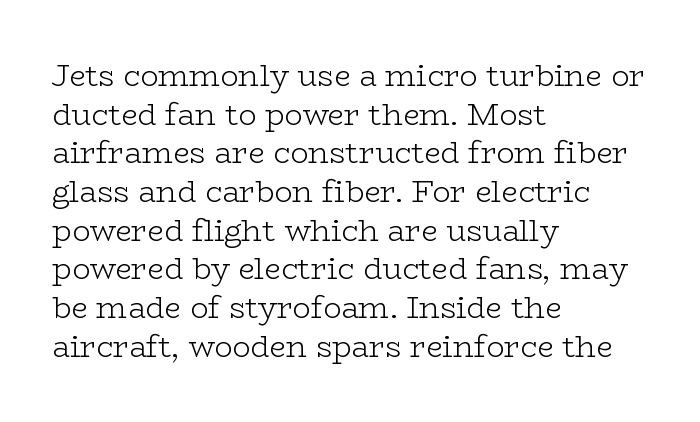
Type style note: has serifs. Vertically, the passage feels balanced, rows spaced as you'd expect. Beneath every word, the page is bare. The strokes are not fattened; the text isn't bold. Tracking value appears to be zero — textbook default spacing. Here the designer chose a conventional face with non-uniform glyph widths.
